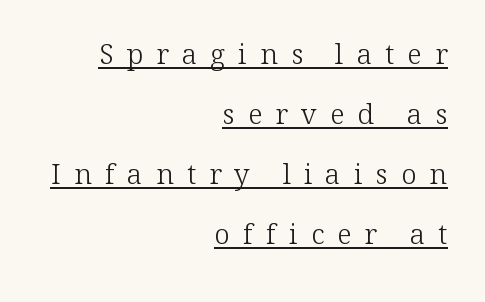
{"serif": "yes", "italic": "no", "bold": "no", "weight": "light", "width": "normal", "stroke_contrast": "low", "x_height": "medium", "monospaced": "no", "underline": "yes", "align": "right", "line_spacing": "loose", "line_spacing_ratio": 2.14, "letter_spacing": "wide", "letter_spacing_em": 0.47, "glyph_px": 28}
